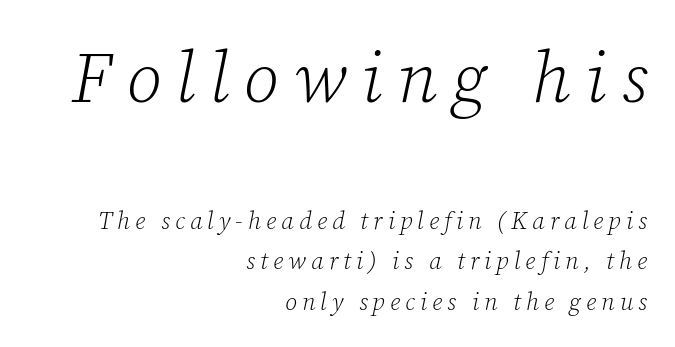
{"serif": "yes", "italic": "yes", "lean": "right", "slant_degrees": 12, "bold": "no", "weight": "light", "width": "normal", "stroke_contrast": "low", "x_height": "medium", "monospaced": "no", "underline": "no", "align": "right", "line_spacing": "normal", "line_spacing_ratio": 1.68, "letter_spacing": "wide", "letter_spacing_em": 0.21, "larger_block": "first", "size_ratio": 2.96, "glyph_px": 71}
